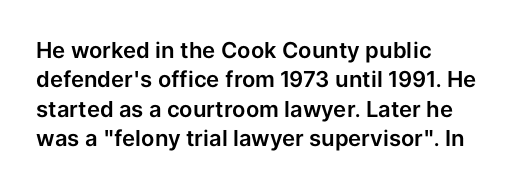
The image shows 22 px text type, upright; set left-aligned, normal line spacing (1.34x), normal letter spacing, not underlined.
